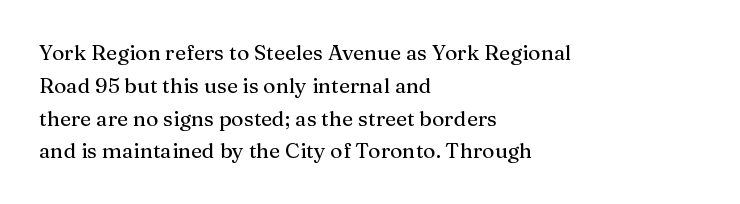
Whoever set this chose a conventional vertical rhythm. Quick note: not italic, upright. Only glyphs here, with clear space below each row. The horizontal fit of the characters is conventional and even. Notice how the passage keeps a crisp vertical edge on the left only.
